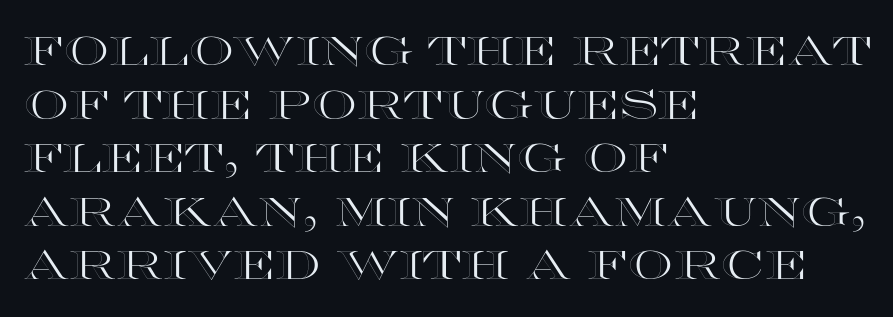
Q: Is the text italic (slanted)? A: No, it is upright.
Q: Is the text underlined? A: No.
Q: How is the paragraph aligned? A: Left-aligned.
Q: Is the spacing between letters normal or unusually wide? A: Normal.
Q: Is the spacing between lines tight, normal or loose? A: Normal.
Q: Width (condensed, normal, or wide)? A: Wide.
Q: x-height? A: Large.
Q: Monospaced? A: No.
